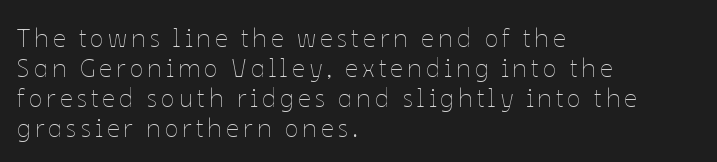
Leading is clearly below the norm, producing a dense column. The lettering holds an erect, upright posture throughout. Underline: absent. No letter is thick-stroked: the sample isn't bold. The typesetter chose a ragged-right arrangement here.
